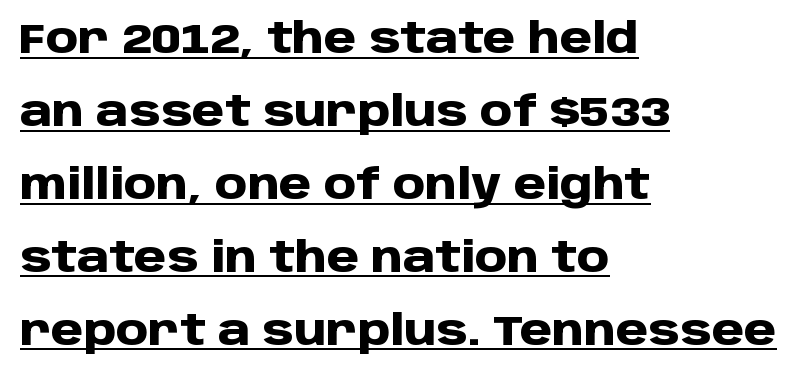
Q: Is the text bold? A: Yes.
Q: Is the text italic (slanted)? A: No, it is upright.
Q: Is the typeface a serif or a sans-serif typeface? A: Sans-serif.
Q: Is the text underlined? A: Yes.
Q: How is the paragraph aligned? A: Left-aligned.
Q: Is the spacing between letters normal or unusually wide? A: Normal.
Q: Width (condensed, normal, or wide)? A: Normal.
Q: Stroke contrast? A: Low.
Q: x-height? A: Large.
Q: Monospaced? A: No.
